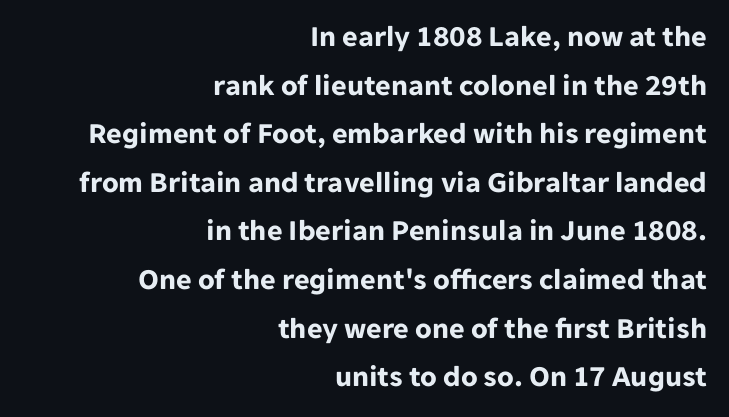
The image shows 30 px bold sans-serif type, upright; set right-aligned, normal line spacing (1.62x), normal letter spacing, not underlined; low stroke contrast and a medium x-height.
